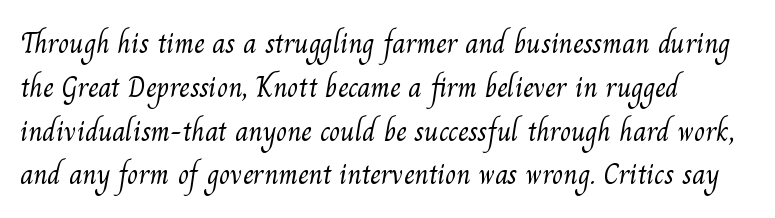
{"serif": "yes", "bold": "no", "weight": "light", "width": "normal", "stroke_contrast": "medium", "x_height": "small", "monospaced": "no", "underline": "no", "align": "left", "line_spacing": "normal", "line_spacing_ratio": 1.51, "letter_spacing": "normal", "letter_spacing_em": 0.0, "glyph_px": 29}
